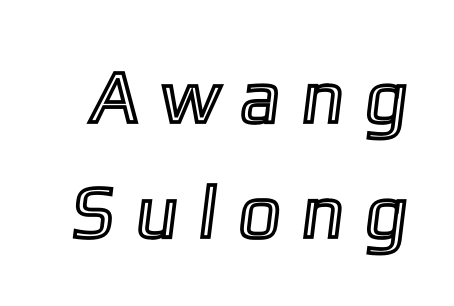
The image shows 75 px condensed type; set normal line spacing (1.54x), unusually wide letter spacing (+0.35 em), not underlined; a medium x-height.
